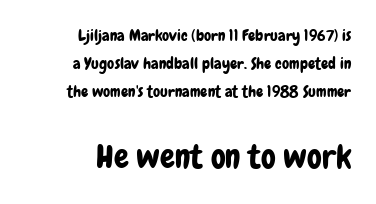
Caption: standard tracking, unaltered. Each row of text sits above clean, open space. The typesetter chose a ragged-left arrangement here. Posture: vertical. Note the varied advance widths — an 'i' is clearly narrower than an 'm'.
